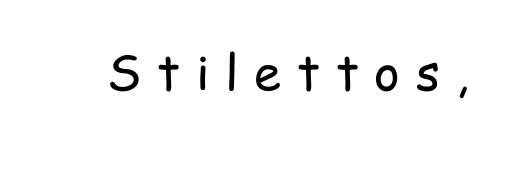
The image shows 49 px regular-weight, condensed sans-serif type, upright; set unusually wide letter spacing (+0.32 em), not underlined; low stroke contrast and a medium x-height.
